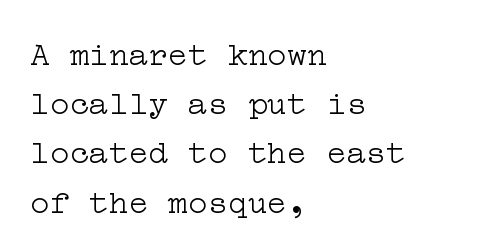
{"serif": "yes", "italic": "no", "bold": "no", "weight": "light", "width": "wide", "stroke_contrast": "low", "x_height": "medium", "underline": "no", "align": "left", "line_spacing": "normal", "line_spacing_ratio": 1.49, "letter_spacing": "normal", "letter_spacing_em": 0.0, "glyph_px": 33}
